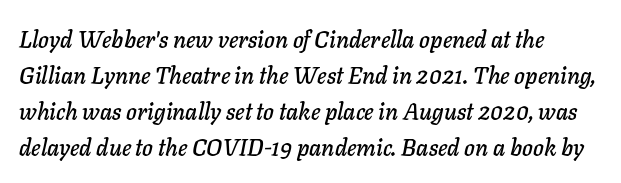
The image shows 23 px text type, italic (leaning right); set normal line spacing (1.57x), normal letter spacing, not underlined.
